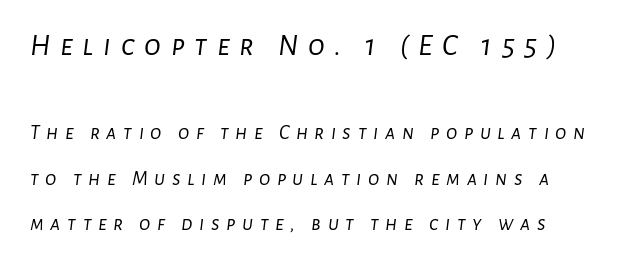
Underline: absent. Reading down the column, the eye jumps a long way to each next line. The lettering tilts uniformly, giving the passage an italic look. The passage shown is typed in a proportional face where columns would drift.
